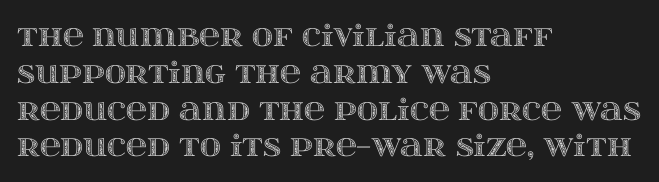
Q: Is the text italic (slanted)? A: No, it is upright.
Q: Is the text underlined? A: No.
Q: How is the paragraph aligned? A: Left-aligned.
Q: Is the spacing between letters normal or unusually wide? A: Normal.
Q: Is the spacing between lines tight, normal or loose? A: Normal.
Q: Width (condensed, normal, or wide)? A: Wide.
Q: x-height? A: Large.
Q: Monospaced? A: No.
